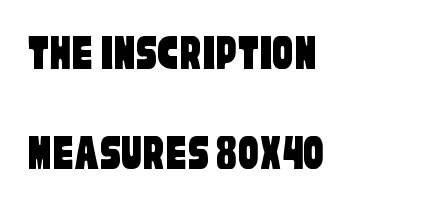
The image shows 52 px condensed sans-serif type; set left-aligned, loose line spacing (1.93x), normal letter spacing, not underlined; low stroke contrast and a large x-height.
